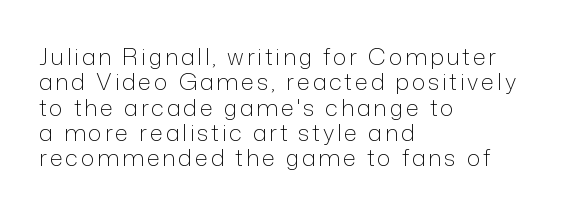
{"italic": "no", "bold": "no", "underline": "no", "align": "left", "line_spacing": "tight", "line_spacing_ratio": 1.1, "glyph_px": 23}
